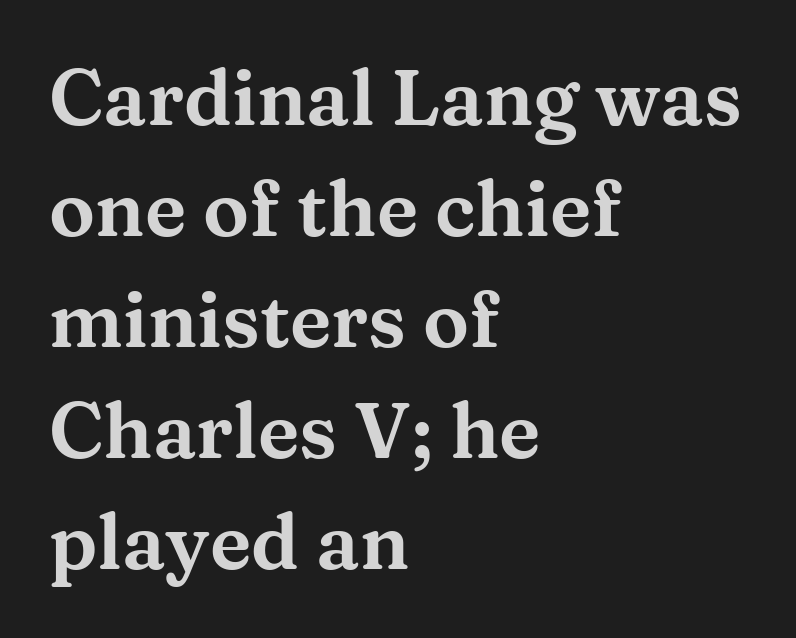
{"serif": "yes", "italic": "no", "width": "wide", "stroke_contrast": "medium", "x_height": "medium", "monospaced": "no", "underline": "no", "align": "left", "line_spacing": "normal", "line_spacing_ratio": 1.44, "letter_spacing": "normal", "letter_spacing_em": 0.0, "glyph_px": 77}
